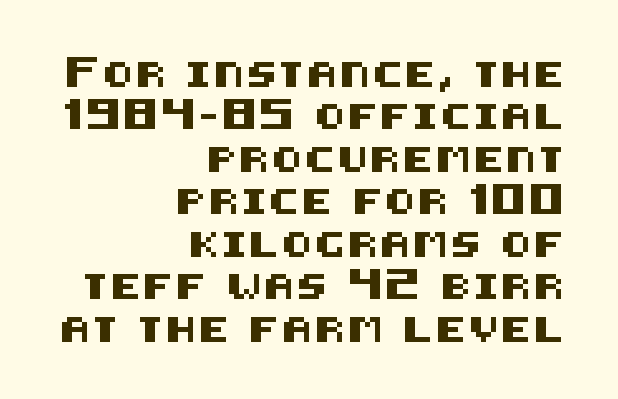
Q: Is the text italic (slanted)? A: No, it is upright.
Q: Is the text underlined? A: No.
Q: How is the paragraph aligned? A: Right-aligned.
Q: Is the spacing between lines tight, normal or loose? A: Normal.
